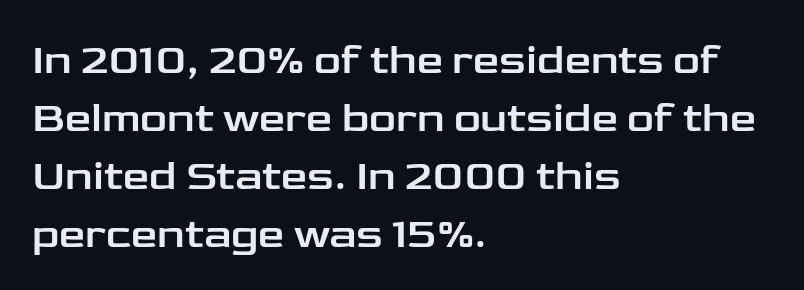
You can tell it's not italic because the verticals are truly vertical. Quick note: underline off. Regarding leading, the lines here are spaced in the standard way. Letter spacing: default. Looks like regular typesetting: each glyph gets only the width it needs. The letters carry no serifs — their stems end cleanly without finishing strokes.
